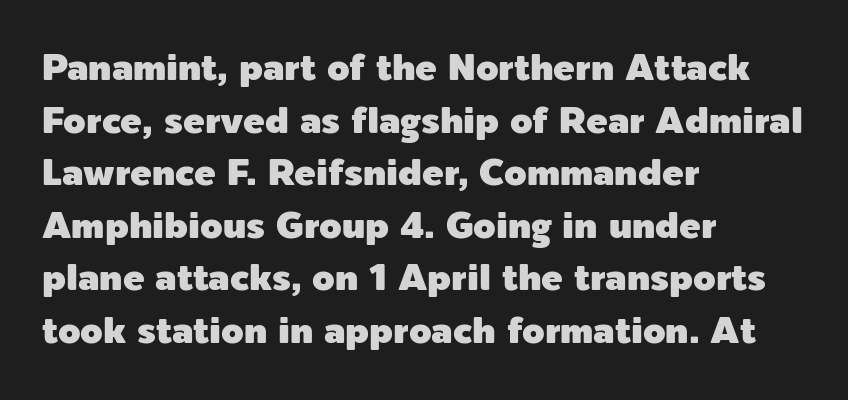
The image shows 36 px sans-serif type, upright; set left-aligned, normal line spacing (1.46x), normal letter spacing, not underlined; a medium x-height.
